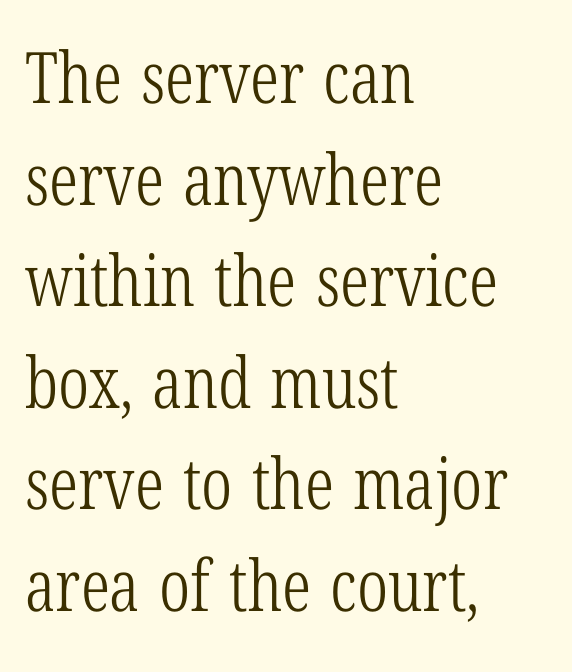
{"serif": "yes", "italic": "no", "bold": "no", "weight": "light", "width": "condensed", "stroke_contrast": "low", "x_height": "medium", "monospaced": "no", "underline": "no", "align": "left", "line_spacing": "normal", "line_spacing_ratio": 1.43, "letter_spacing": "normal", "letter_spacing_em": 0.0, "glyph_px": 71}
